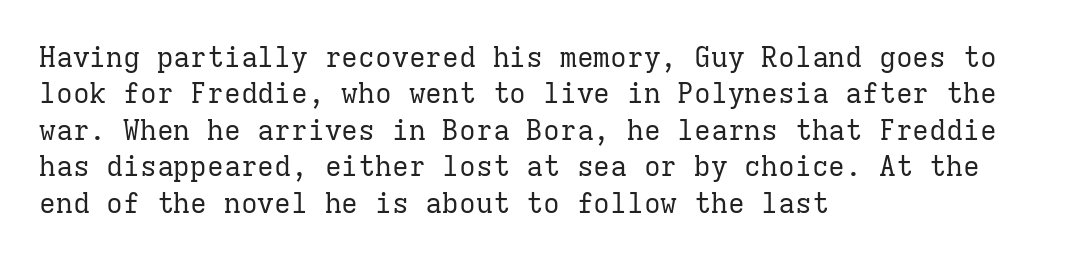
Q: Is the text bold? A: No.
Q: Is the text italic (slanted)? A: No, it is upright.
Q: Is the typeface a serif or a sans-serif typeface? A: Serif.
Q: Is the text underlined? A: No.
Q: How is the paragraph aligned? A: Left-aligned.
Q: Is the spacing between letters normal or unusually wide? A: Normal.
Q: Is the spacing between lines tight, normal or loose? A: Normal.
Q: Width (condensed, normal, or wide)? A: Normal.
Q: Stroke contrast? A: Low.
Q: x-height? A: Medium.
Q: Monospaced? A: Yes.
